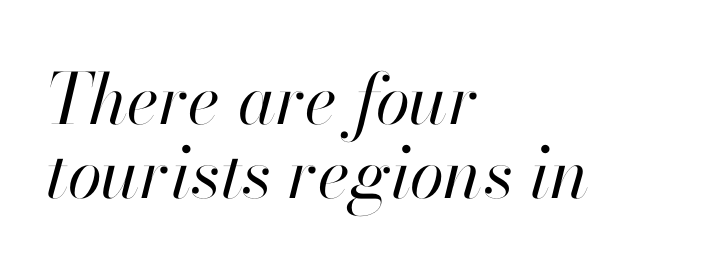
{"italic": "yes", "lean": "right", "slant_degrees": 13, "bold": "no", "weight": "regular", "width": "normal", "stroke_contrast": "high", "x_height": "small", "monospaced": "no", "underline": "no", "align": "left", "line_spacing": "tight", "line_spacing_ratio": 1.06, "letter_spacing": "normal", "letter_spacing_em": 0.0, "glyph_px": 70}
